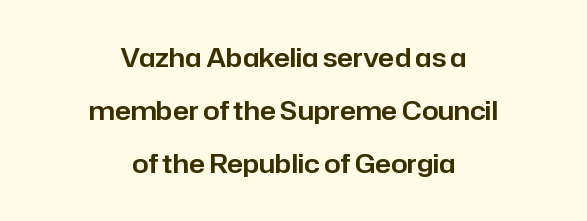
{"italic": "no", "underline": "no", "align": "center", "line_spacing": "loose", "line_spacing_ratio": 2.04, "letter_spacing": "normal", "letter_spacing_em": 0.0, "glyph_px": 26}
